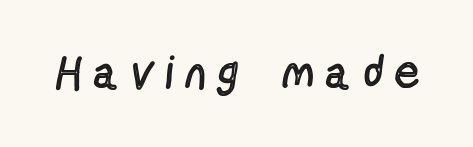
Q: Is the text bold? A: No.
Q: Is the typeface a serif or a sans-serif typeface? A: Sans-serif.
Q: Is the text underlined? A: No.
Q: Is the spacing between letters normal or unusually wide? A: Unusually wide.
Q: Width (condensed, normal, or wide)? A: Condensed.
Q: x-height? A: Medium.
Q: Monospaced? A: No.
